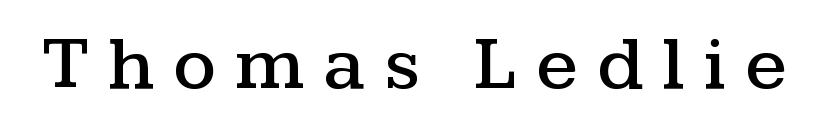
The image shows 76 px wide serif type, upright; set unusually wide letter spacing (+0.25 em), not underlined; medium stroke contrast and a medium x-height.
